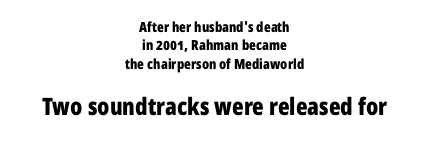
The rendering enlarges the type as you move from the upper chunk to the lower. Does the leading feel generous? No, just average. Neither beginnings nor endings align; midpoints do. Bold? Absolutely — the strokes are thick and heavy. Descenders hang freely into open space. Is there any slant? The stems are plumb.
